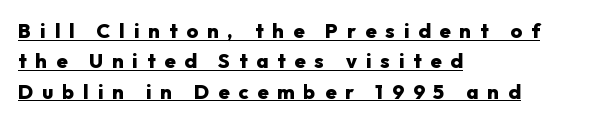
{"italic": "no", "bold": "yes", "underline": "yes", "align": "left", "line_spacing": "normal", "line_spacing_ratio": 1.52, "letter_spacing": "wide", "letter_spacing_em": 0.45, "glyph_px": 20}
